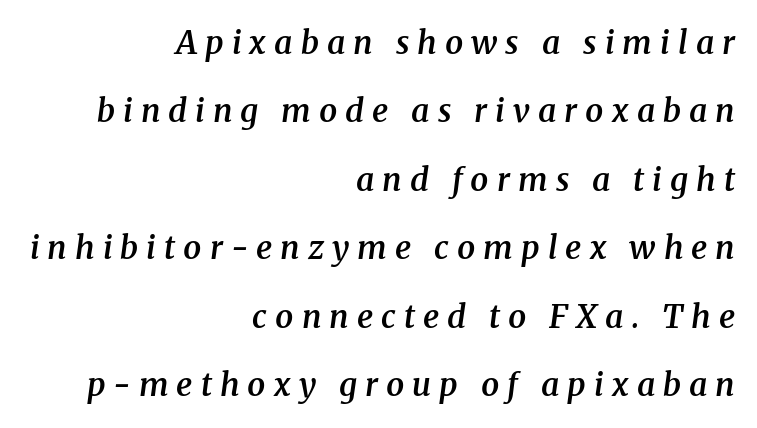
Q: Is the text bold? A: Semi-bold.
Q: Is the text italic (slanted)? A: Yes, it leans right by about 8 degrees.
Q: Is the typeface a serif or a sans-serif typeface? A: Serif.
Q: Is the text underlined? A: No.
Q: How is the paragraph aligned? A: Right-aligned.
Q: Is the spacing between letters normal or unusually wide? A: Unusually wide.
Q: Is the spacing between lines tight, normal or loose? A: Loose.
Q: Width (condensed, normal, or wide)? A: Normal.
Q: Stroke contrast? A: Medium.
Q: x-height? A: Medium.
Q: Monospaced? A: No.
